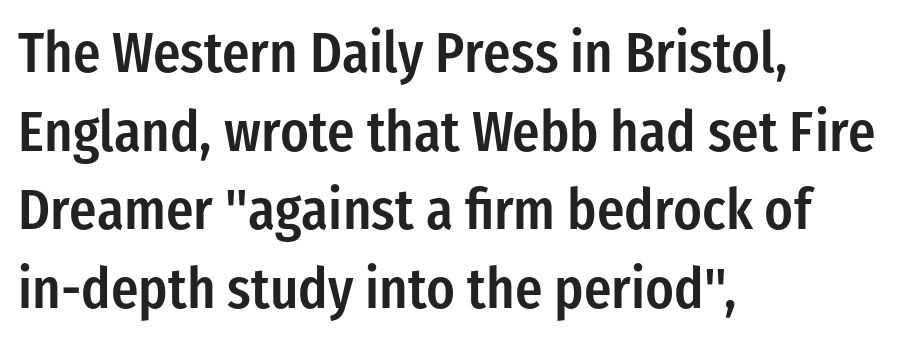
The strokes are fattened partway — semibold, not bold. All the whitespace from short lines collects on the right. A typesetter would call this proportional, since set widths differ per character. Typographically, this falls in the sans-serif category.
